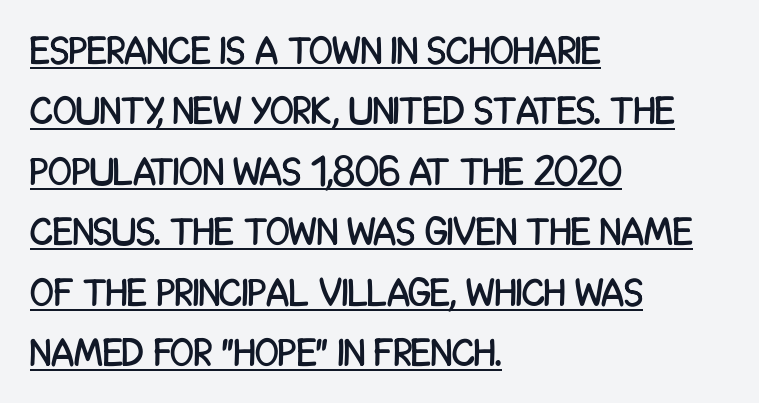
{"serif": "no", "italic": "no", "width": "condensed", "stroke_contrast": "low", "x_height": "large", "monospaced": "no", "underline": "yes", "align": "left", "line_spacing": "normal", "line_spacing_ratio": 1.55, "letter_spacing": "normal", "letter_spacing_em": 0.0, "glyph_px": 39}
